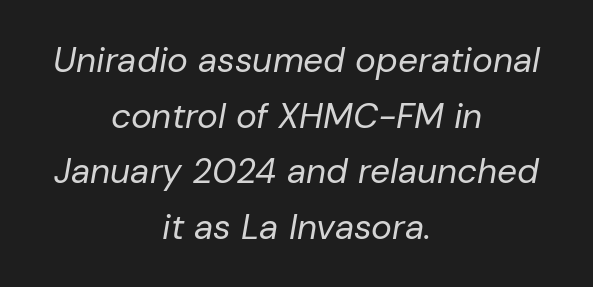
The image shows 35 px regular-weight type, italic (leaning right); set centered, normal line spacing (1.59x), normal letter spacing, not underlined; low stroke contrast and a medium x-height.
